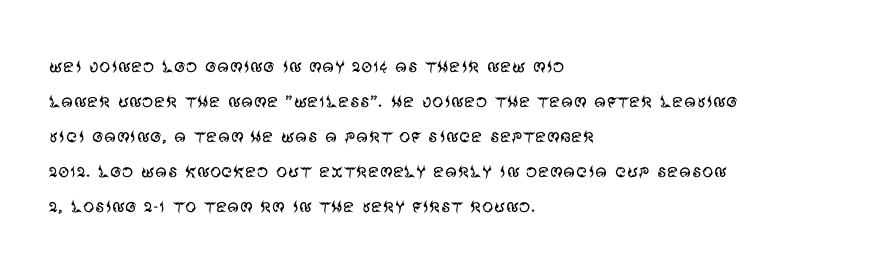
{"italic": "no", "bold": "no", "underline": "no", "align": "left", "line_spacing": "normal", "line_spacing_ratio": 1.52, "letter_spacing": "normal", "letter_spacing_em": 0.0, "glyph_px": 23}
